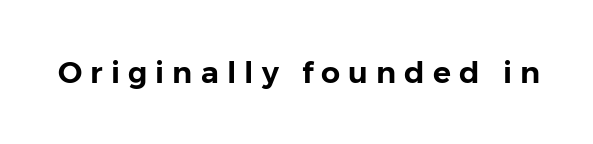
The image shows 30 px sans-serif type, upright; set unusually wide letter spacing (+0.27 em), not underlined; low stroke contrast and a medium x-height.
